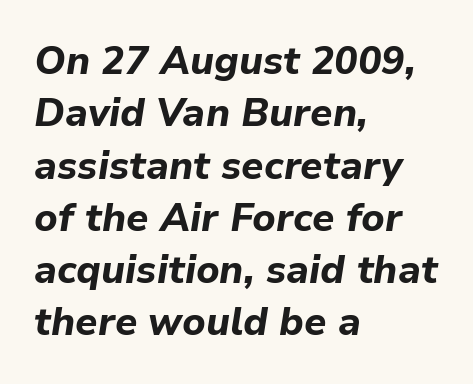
{"italic": "yes", "lean": "right", "slant_degrees": 9, "bold": "yes", "weight": "bold", "width": "normal", "stroke_contrast": "low", "x_height": "medium", "monospaced": "no", "underline": "no", "align": "left", "line_spacing": "normal", "line_spacing_ratio": 1.34, "letter_spacing": "normal", "letter_spacing_em": 0.0, "glyph_px": 39}
